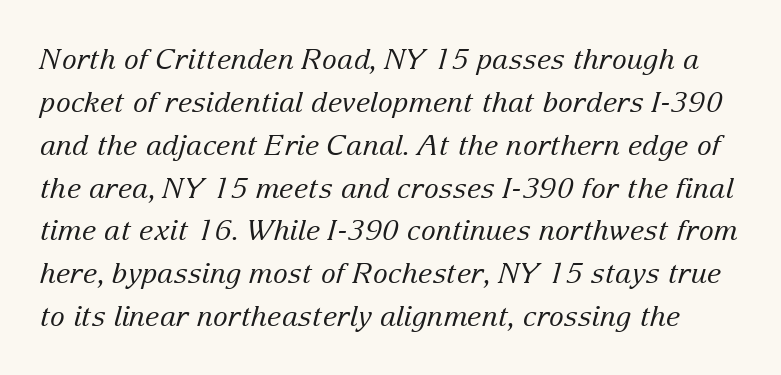
{"serif": "yes", "italic": "yes", "lean": "right", "slant_degrees": 15, "bold": "no", "weight": "regular", "width": "normal", "stroke_contrast": "low", "x_height": "medium", "monospaced": "no", "underline": "no", "line_spacing": "normal", "line_spacing_ratio": 1.53, "letter_spacing": "normal", "letter_spacing_em": 0.0, "glyph_px": 28}
